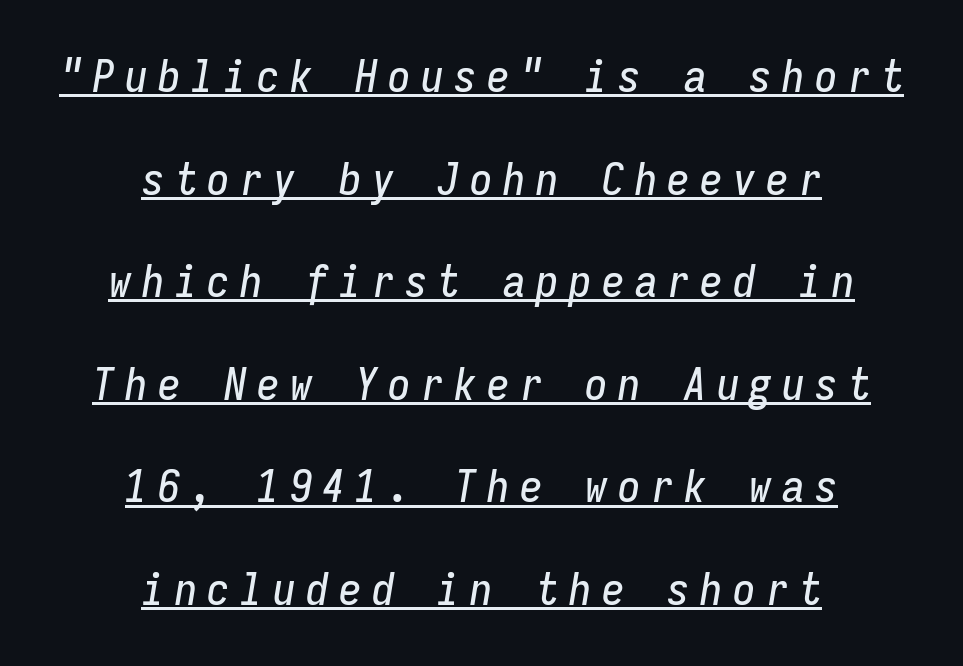
{"italic": "yes", "lean": "right", "slant_degrees": 9, "width": "condensed", "stroke_contrast": "low", "x_height": "medium", "monospaced": "yes", "underline": "yes", "align": "center", "line_spacing": "loose", "line_spacing_ratio": 2.28, "letter_spacing": "wide", "letter_spacing_em": 0.23, "glyph_px": 45}
